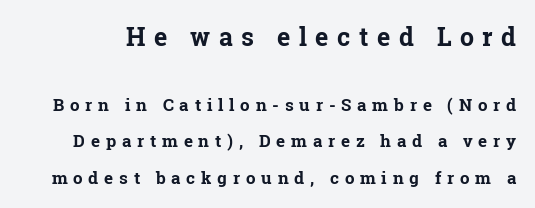
Tall strokes in this sample are plumb rather than angled. Larger block? The one above; the one below is distinctly smaller. Words float on clear page, feet unadorned. Caption: expanded tracking, letters set apart. Line spacing here is loose. Heavy-handed strokes throughout: this text is bold.
